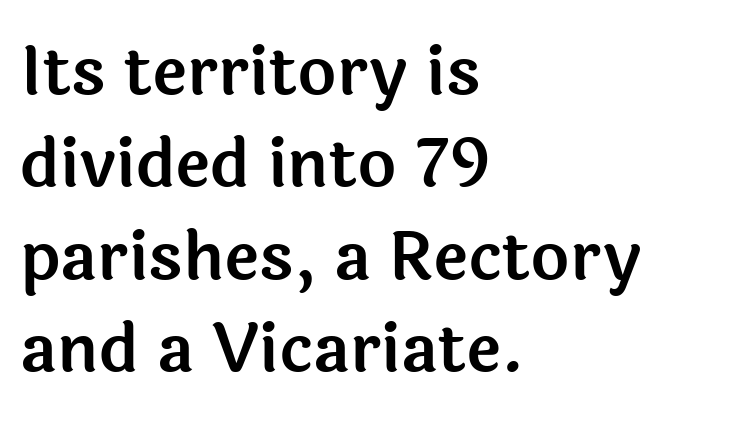
The typeface chosen for these lines omits serifs. The compositor pushed each line to the left boundary. Note the varied advance widths — an 'i' is clearly narrower than an 'm'. In terms of letterspacing, this is plain default setting. Notice how the stems are strictly vertical — no italics here.
